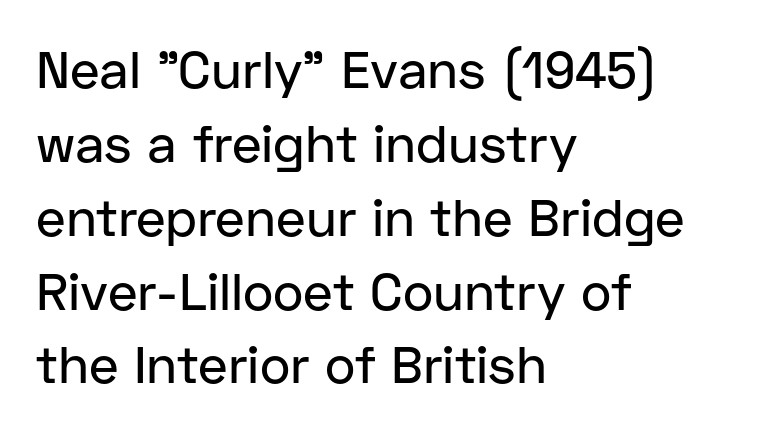
Q: Is the text italic (slanted)? A: No, it is upright.
Q: Is the typeface a serif or a sans-serif typeface? A: Sans-serif.
Q: Is the text underlined? A: No.
Q: How is the paragraph aligned? A: Left-aligned.
Q: Is the spacing between letters normal or unusually wide? A: Normal.
Q: Is the spacing between lines tight, normal or loose? A: Normal.
Q: Width (condensed, normal, or wide)? A: Normal.
Q: Stroke contrast? A: Low.
Q: x-height? A: Medium.
Q: Monospaced? A: No.
